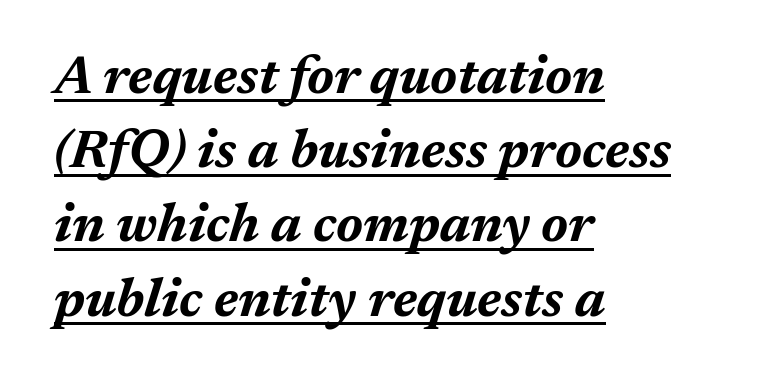
{"italic": "yes", "lean": "right", "slant_degrees": 17, "bold": "yes", "weight": "bold", "width": "normal", "stroke_contrast": "medium", "x_height": "medium", "monospaced": "no", "underline": "yes", "align": "left", "line_spacing": "normal", "line_spacing_ratio": 1.4, "letter_spacing": "normal", "letter_spacing_em": 0.0, "glyph_px": 53}
